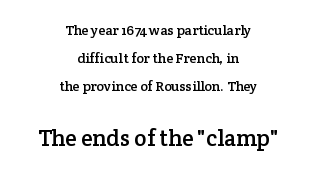
Honestly, there is no underline to notice here at all. Tall strokes in this sample are plumb rather than angled. Typeset on center — no edge is straight. Tracking value appears to be zero — textbook default spacing. The space between consecutive lines is lavish.
